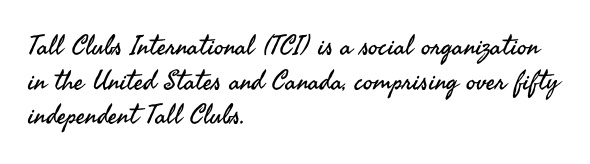
The block of text has a typical density, with ordinary space between rows. Which margin do the lines hug? The left one — the right edge is uneven. The space directly below the letters is spotless. Does extra space separate the letters? No, they use regular spacing.
